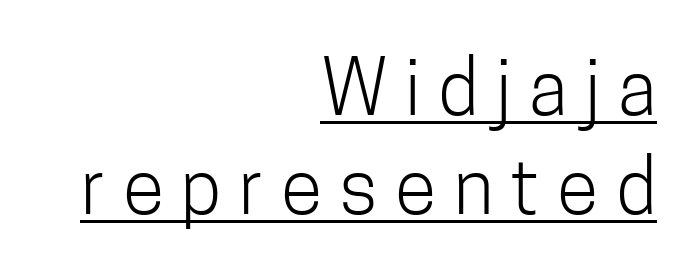
What kind of face is this? One without serifs — a sans. The font is comparable to plain body text, perhaps lighter. The rendered words wear a rule along their underside. The rendering anchors every line to the right-hand side. A typesetter would call this proportional, since set widths differ per character.
